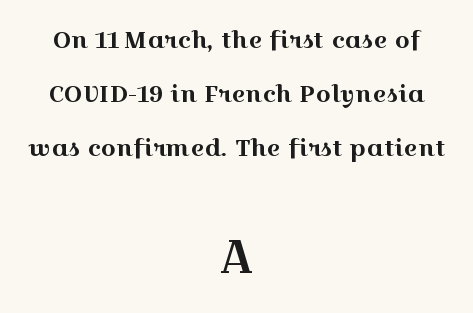
The image shows 47 px wide serif type, upright; set centered, loose line spacing (2.26x), normal letter spacing, not underlined; the second (bottom) block is 1.96x larger; a medium x-height.
